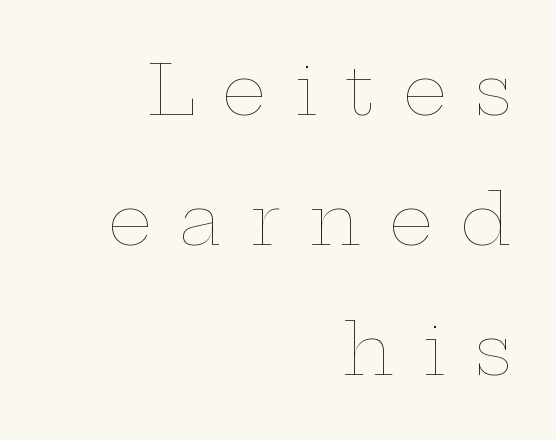
Q: Is the text bold? A: No.
Q: Is the text italic (slanted)? A: No, it is upright.
Q: Is the text underlined? A: No.
Q: How is the paragraph aligned? A: Right-aligned.
Q: Is the spacing between letters normal or unusually wide? A: Unusually wide.
Q: Width (condensed, normal, or wide)? A: Wide.
Q: Stroke contrast? A: Low.
Q: x-height? A: Medium.
Q: Monospaced? A: No.
